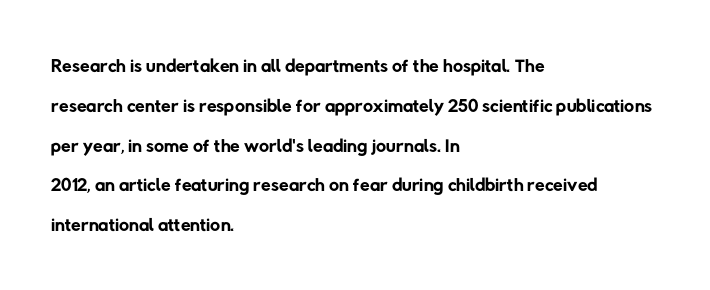
The rows are spaced the way most documents space them. The type is set solid horizontally, with unmodified tracking. No chunkiness to these letters — they're not bold. Note the varied advance widths — an 'i' is clearly narrower than an 'm'.
